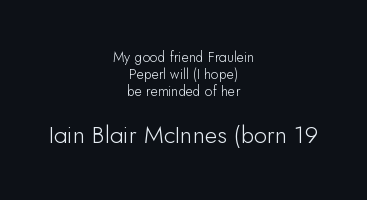
The image shows 24 px text type, upright; set centered, line spacing 1.21x, normal letter spacing, not underlined; the second (bottom) block is 1.71x larger.
